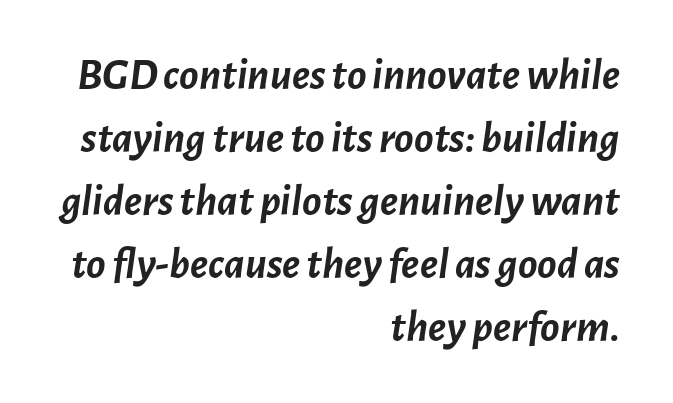
{"italic": "yes", "lean": "right", "slant_degrees": 7, "bold": "yes", "weight": "semibold", "width": "normal", "stroke_contrast": "low", "x_height": "medium", "monospaced": "no", "underline": "no", "align": "right", "line_spacing": "normal", "line_spacing_ratio": 1.4, "letter_spacing": "normal", "letter_spacing_em": 0.0, "glyph_px": 45}
